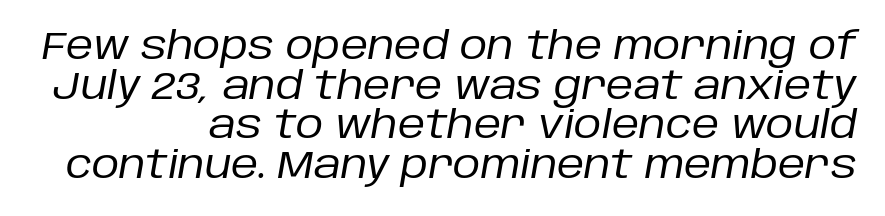
Q: Is the text bold? A: No.
Q: Is the text italic (slanted)? A: Yes, it leans right by about 10 degrees.
Q: Is the text underlined? A: No.
Q: How is the paragraph aligned? A: Right-aligned.
Q: Is the spacing between letters normal or unusually wide? A: Normal.
Q: Is the spacing between lines tight, normal or loose? A: Tight.
Q: Width (condensed, normal, or wide)? A: Normal.
Q: Stroke contrast? A: Low.
Q: x-height? A: Large.
Q: Monospaced? A: No.
